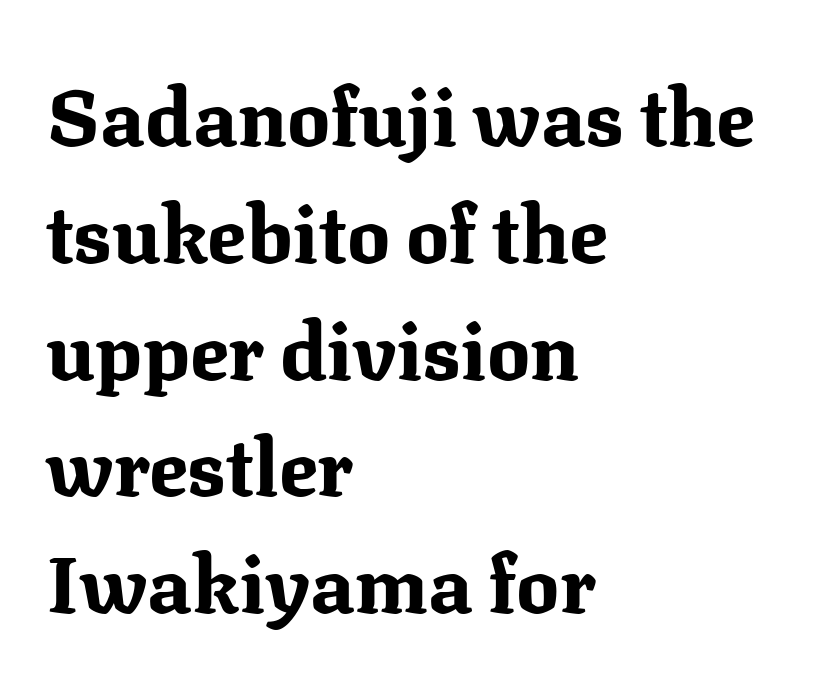
Compared with typical body copy, the letter spacing here is the same. One glance says typical: line gaps are just what's usual. The font family rendered here belongs to the serif group. Does the weight exceed regular? Yes, all the way to bold.
